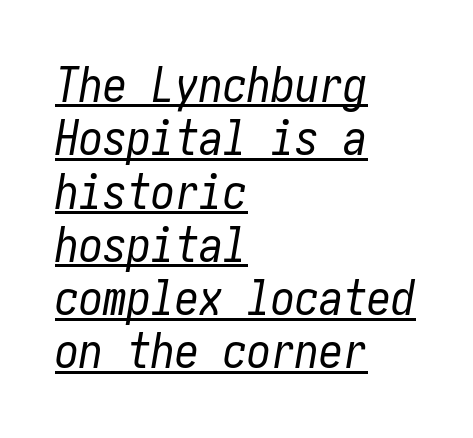
Notice how the passage keeps a crisp vertical edge on the left only. Bold? No — there's no thickening of the strokes. The glyphs look as if they've been sheared to an angle. Reading down the column, the eye jumps only a short way to each next line. Does extra space separate the letters? No, they use regular spacing.
